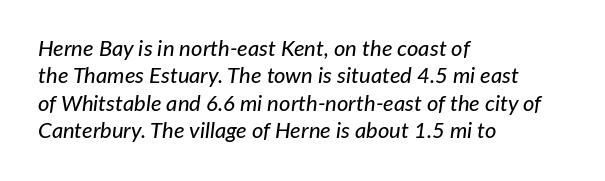
Q: Is the text italic (slanted)? A: Yes, it leans right by about 7 degrees.
Q: Is the text underlined? A: No.
Q: How is the paragraph aligned? A: Left-aligned.
Q: Is the spacing between letters normal or unusually wide? A: Normal.
